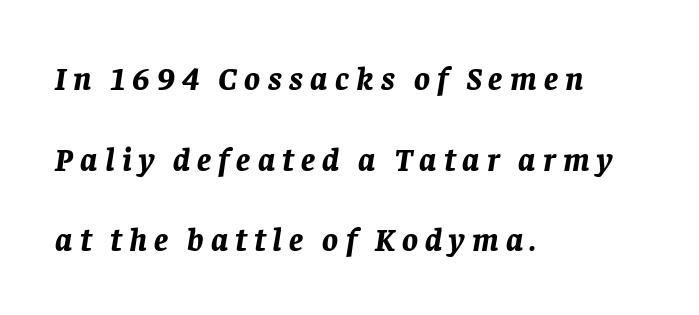
{"italic": "yes", "lean": "right", "slant_degrees": 8, "bold": "yes", "weight": "bold", "width": "normal", "stroke_contrast": "low", "x_height": "large", "monospaced": "no", "underline": "no", "align": "left", "line_spacing": "loose", "line_spacing_ratio": 2.44, "letter_spacing": "wide", "letter_spacing_em": 0.22, "glyph_px": 33}
